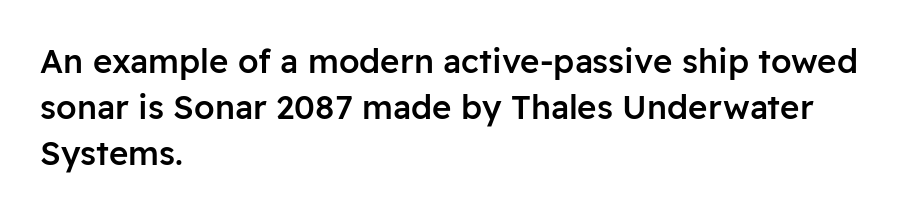
The image shows 33 px semibold sans-serif type, upright; set left-aligned, normal line spacing (1.4x), normal letter spacing, not underlined; low stroke contrast and a medium x-height.
